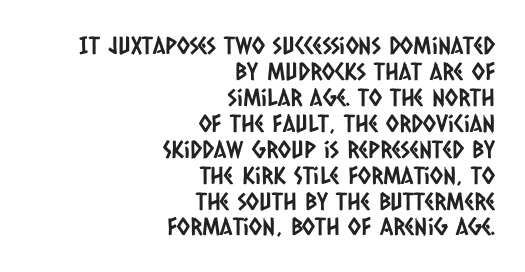
{"underline": "no", "align": "right", "line_spacing": "tight", "line_spacing_ratio": 1.08, "letter_spacing": "normal", "letter_spacing_em": 0.0, "glyph_px": 24}
